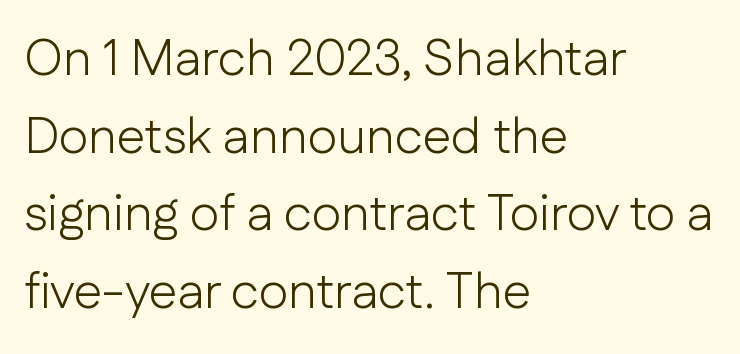
You can tell it's not italic because the verticals are truly vertical. The zone under the glyphs is completely vacant. Words appear dense and cohesive because spacing is normal. This sample is left-justified, so line endings fall wherever the words run out. Varying glyph widths throughout — classic text-font behaviour. The text was rendered using a sans face with plain stroke endings.
